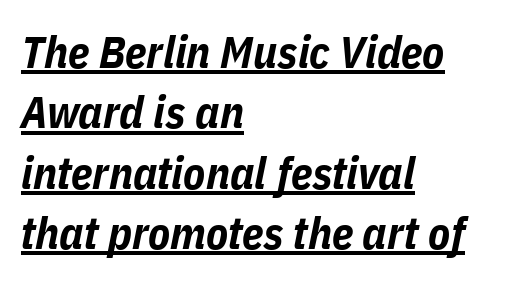
Q: Is the text bold? A: Yes.
Q: Is the text italic (slanted)? A: Yes, it leans right by about 11 degrees.
Q: Is the text underlined? A: Yes.
Q: How is the paragraph aligned? A: Left-aligned.
Q: Is the spacing between letters normal or unusually wide? A: Normal.
Q: Is the spacing between lines tight, normal or loose? A: Normal.
Q: Width (condensed, normal, or wide)? A: Condensed.
Q: Stroke contrast? A: Low.
Q: x-height? A: Medium.
Q: Monospaced? A: No.
